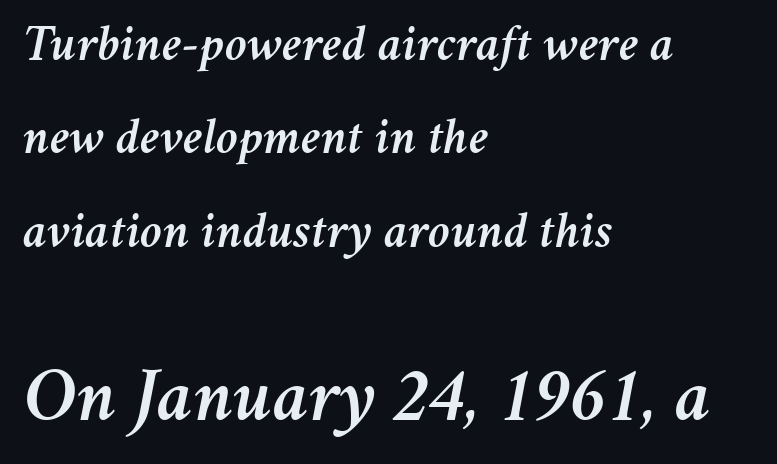
The more generous point size was reserved for the lower chunk. You can tell it's italic because the verticals aren't actually vertical. This rendering features lettering with no underline. Layout note: lines flush left. Tracking value appears to be zero — textbook default spacing.
